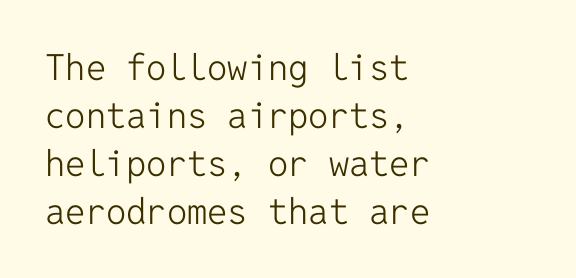
The passage shown is not bold in any degree. A sans-serif font was chosen for this passage. The paragraph shown leans on its left margin. Do the characters align in a grid? Yes, the font is monospaced. A normal amount of white space separates one row of letters from the next. The passage shown is not underscored anywhere.
